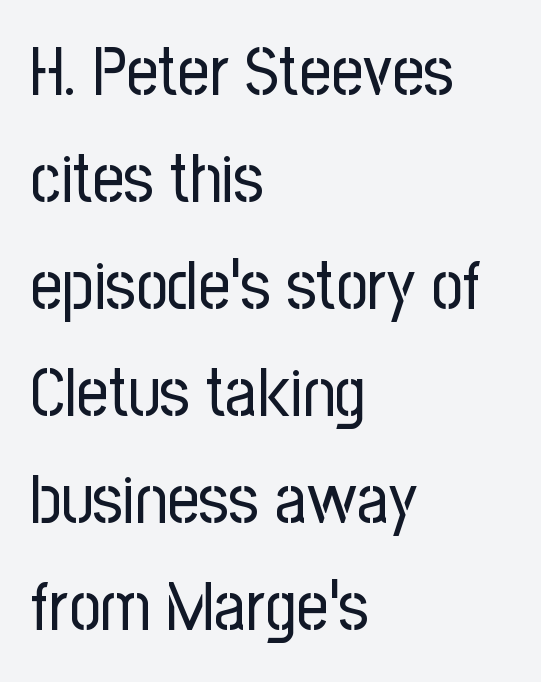
The image shows 69 px regular-weight, condensed sans-serif type, upright; set left-aligned, normal line spacing (1.55x), normal letter spacing, not underlined; low stroke contrast and a medium x-height.
